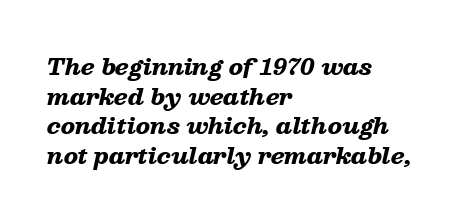
{"italic": "yes", "lean": "right", "slant_degrees": 13, "bold": "yes", "underline": "no", "align": "left", "line_spacing": "normal", "line_spacing_ratio": 1.35, "letter_spacing": "normal", "letter_spacing_em": 0.0, "glyph_px": 22}
